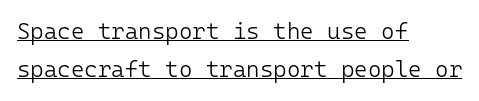
The image shows 23 px text type, upright; set left-aligned, normal line spacing (1.66x), normal letter spacing, underlined.
